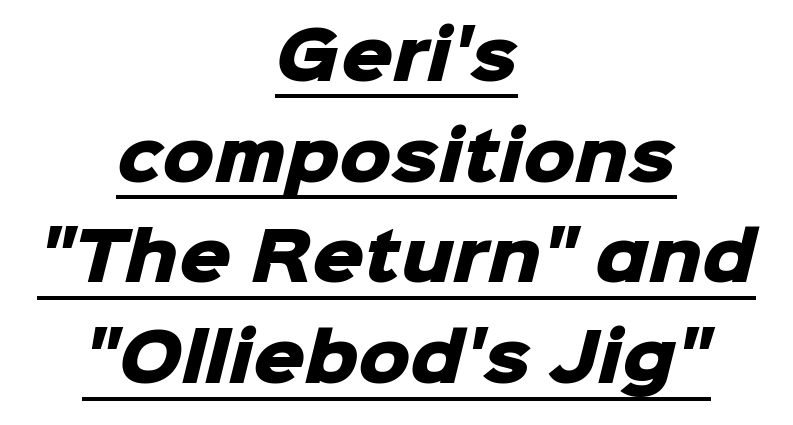
{"serif": "no", "bold": "yes", "weight": "heavy", "width": "normal", "stroke_contrast": "low", "x_height": "medium", "monospaced": "no", "underline": "yes", "align": "center", "line_spacing": "normal", "line_spacing_ratio": 1.55, "letter_spacing": "normal", "letter_spacing_em": 0.0, "glyph_px": 65}
